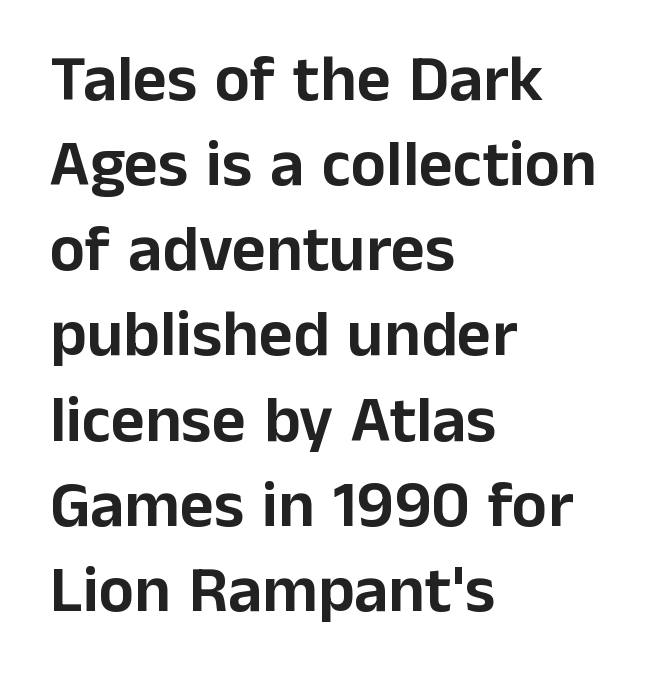
{"serif": "no", "italic": "no", "width": "normal", "stroke_contrast": "low", "x_height": "medium", "monospaced": "no", "underline": "no", "align": "left", "line_spacing": "normal", "line_spacing_ratio": 1.29, "letter_spacing": "normal", "letter_spacing_em": 0.0, "glyph_px": 66}
